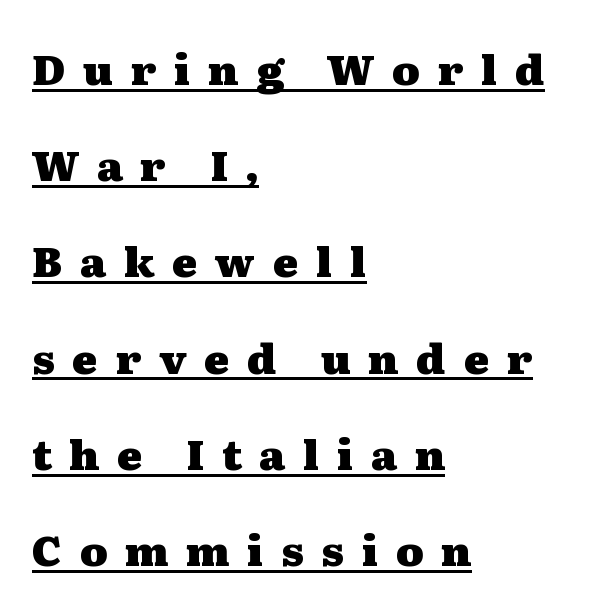
Casual observation: everything's shoved over to the left. The type family on display is of the serif kind. The leading is generous, giving the passage an open texture. Ascenders rise straight up at ninety degrees. This rendering widens character spacing well past its baseline value. How heavy is the stroke? Heavy — this is a bold.
